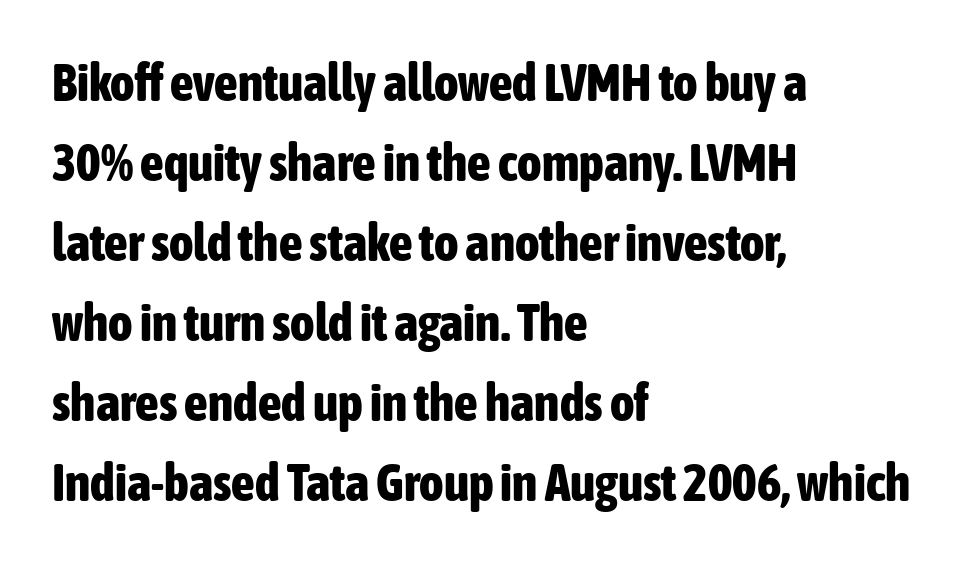
The typesetter chose a ragged-right arrangement here. Whoever set this chose a conventional vertical rhythm. Varying glyph widths throughout — classic text-font behaviour. Grotesque or geometric, the face here clearly has no serifs.
